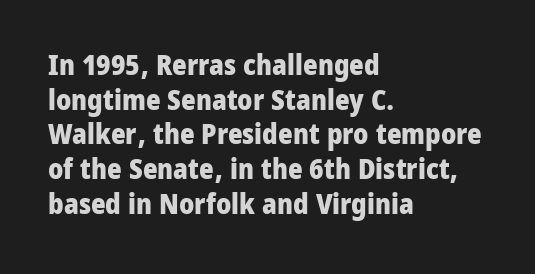
Q: Is the text bold? A: Yes.
Q: Is the text italic (slanted)? A: No, it is upright.
Q: Is the typeface a serif or a sans-serif typeface? A: Sans-serif.
Q: Is the text underlined? A: No.
Q: How is the paragraph aligned? A: Left-aligned.
Q: Is the spacing between letters normal or unusually wide? A: Normal.
Q: Width (condensed, normal, or wide)? A: Condensed.
Q: Stroke contrast? A: Low.
Q: x-height? A: Large.
Q: Monospaced? A: No.
